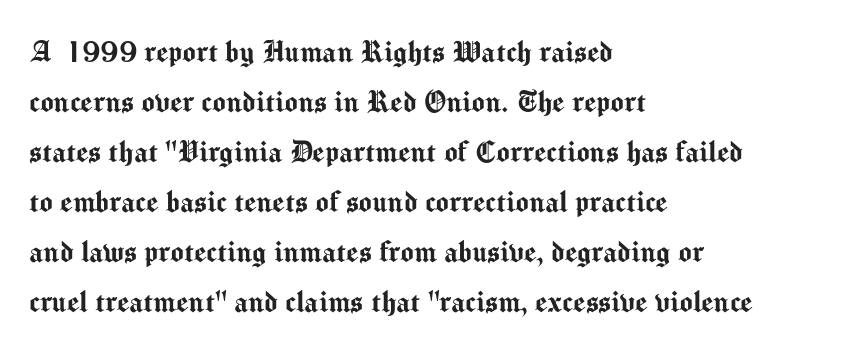
{"serif": "no", "italic": "no", "width": "normal", "stroke_contrast": "medium", "x_height": "medium", "monospaced": "no", "underline": "no", "align": "left", "line_spacing": "normal", "line_spacing_ratio": 1.43, "letter_spacing": "normal", "letter_spacing_em": 0.0, "glyph_px": 35}
